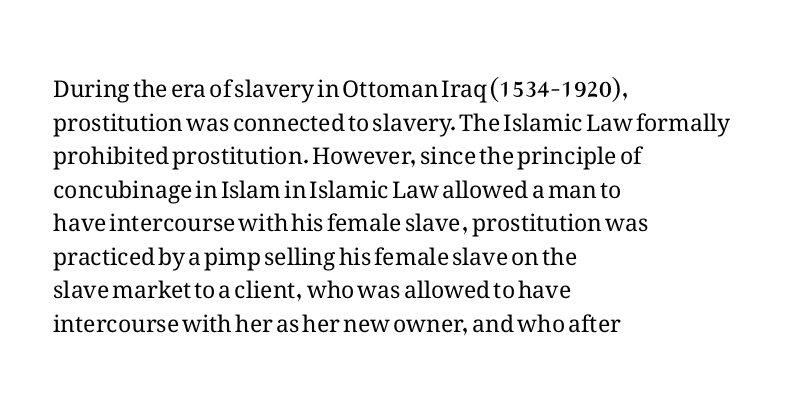
What stands out about the letter spacing? Nothing — it is the standard amount. Type without underlining. You can tell it's not italic because the verticals are truly vertical. Is there much room between lines? A standard amount, neither cramped nor airy.
